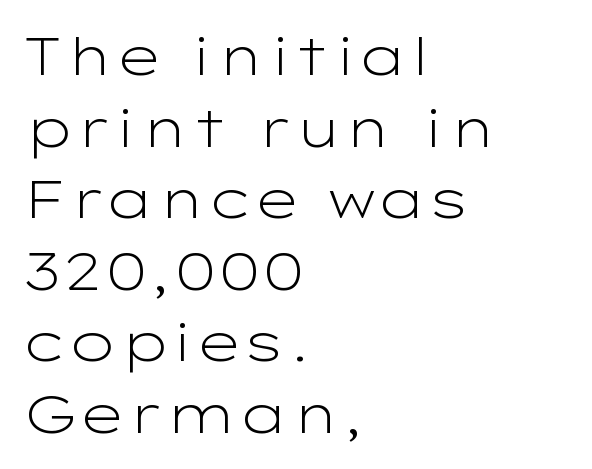
The image shows 53 px light, wide sans-serif type, upright; set left-aligned, normal line spacing (1.35x), normal letter spacing, not underlined; low stroke contrast and a medium x-height.
